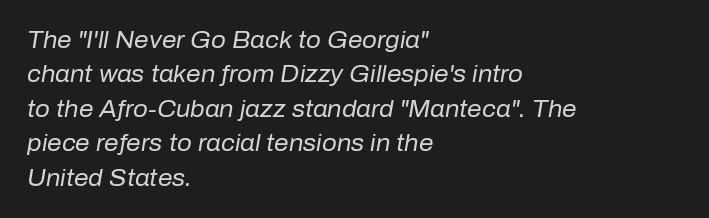
The image shows 23 px text type, italic (leaning right); set left-aligned, normal line spacing (1.5x), normal letter spacing, not underlined.
